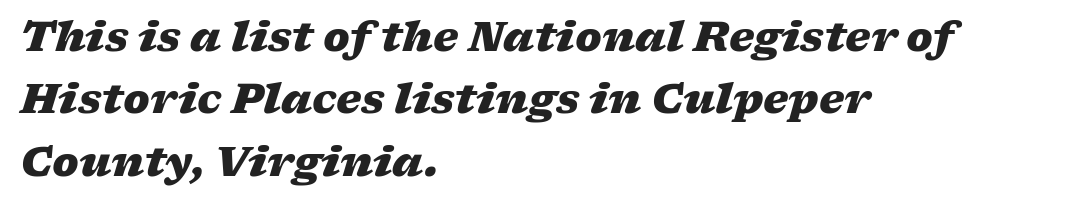
Style check: oblique. The passage is arranged the way most books set body copy — flush left. Varying glyph widths throughout — classic text-font behaviour. This sample keeps an unexceptional amount of space between lines. Its strokes are broad and dark, the hallmark of bold type. The tracking reads as untouched default to a designer's eye.
